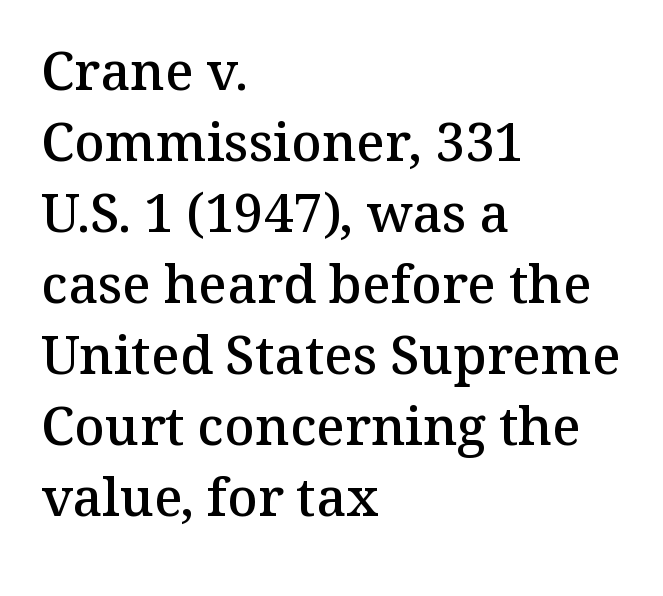
Q: Is the text bold? A: Semi-bold.
Q: Is the text italic (slanted)? A: No, it is upright.
Q: Is the typeface a serif or a sans-serif typeface? A: Serif.
Q: Is the text underlined? A: No.
Q: How is the paragraph aligned? A: Left-aligned.
Q: Is the spacing between letters normal or unusually wide? A: Normal.
Q: Is the spacing between lines tight, normal or loose? A: Normal.
Q: Width (condensed, normal, or wide)? A: Normal.
Q: Stroke contrast? A: Medium.
Q: x-height? A: Medium.
Q: Monospaced? A: No.
